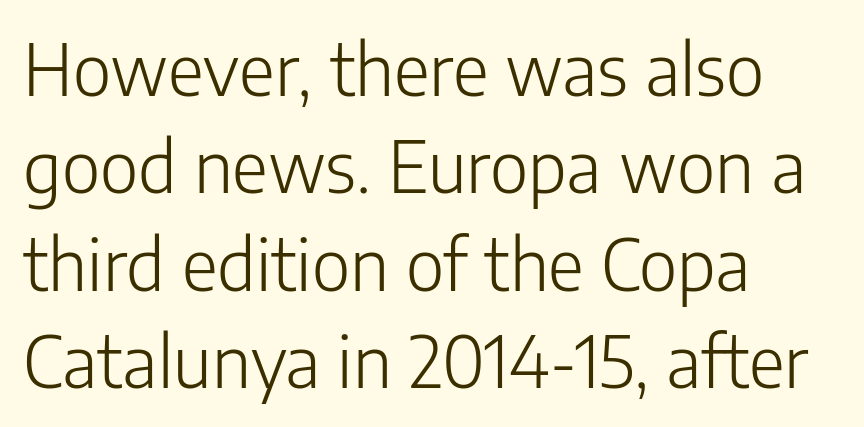
The image shows 70 px light sans-serif type, upright; set left-aligned, normal line spacing (1.39x), normal letter spacing, not underlined; low stroke contrast and a medium x-height.
